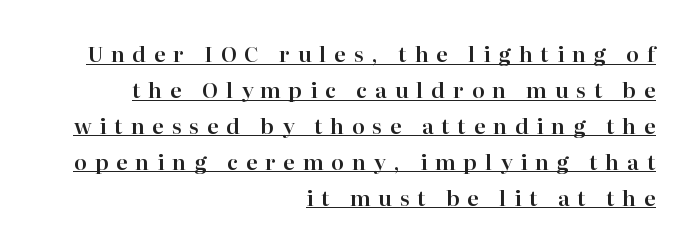
The image shows 21 px text type, upright; set right-aligned, line spacing 1.71x, unusually wide letter spacing (+0.38 em), underlined.
